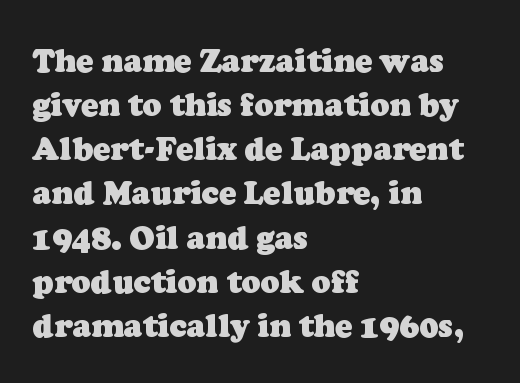
The image shows 32 px heavy serif type; set left-aligned, normal line spacing (1.38x), normal letter spacing, not underlined; low stroke contrast and a medium x-height.
